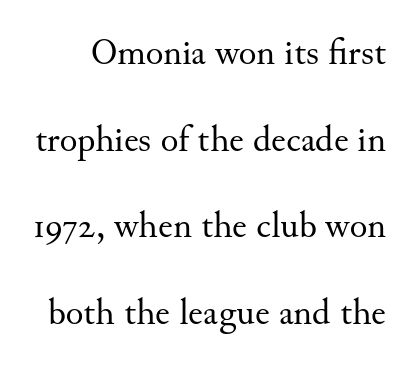
The image shows 37 px regular-weight serif type, upright; set loose line spacing (2.34x), normal letter spacing, not underlined; medium stroke contrast and a small x-height.
